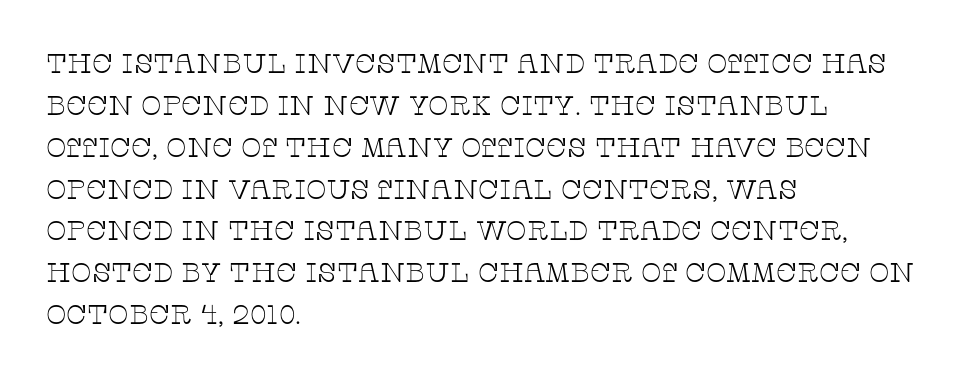
Q: Is the text bold? A: No.
Q: Is the text italic (slanted)? A: No, it is upright.
Q: Is the text underlined? A: No.
Q: How is the paragraph aligned? A: Left-aligned.
Q: Is the spacing between letters normal or unusually wide? A: Normal.
Q: Is the spacing between lines tight, normal or loose? A: Normal.
